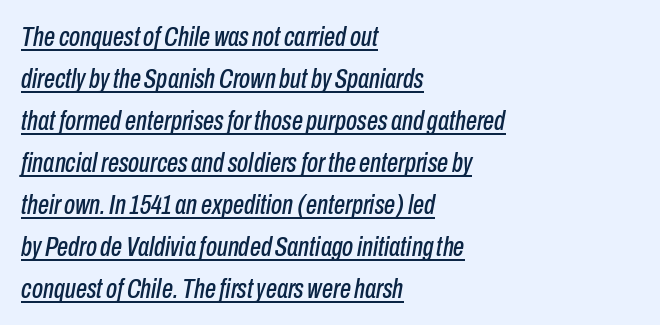
{"italic": "yes", "lean": "right", "slant_degrees": 10, "width": "condensed", "stroke_contrast": "low", "x_height": "medium", "monospaced": "no", "underline": "yes", "align": "left", "line_spacing": "normal", "line_spacing_ratio": 1.5, "letter_spacing": "normal", "letter_spacing_em": 0.0, "glyph_px": 28}
